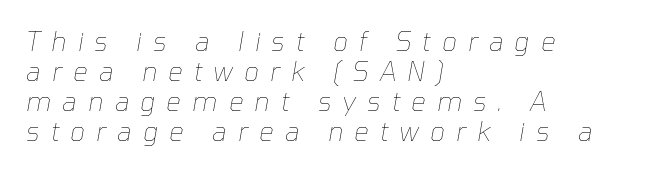
{"italic": "yes", "lean": "right", "slant_degrees": 10, "bold": "no", "underline": "no", "align": "left", "line_spacing_ratio": 1.16, "letter_spacing": "wide", "letter_spacing_em": 0.43, "glyph_px": 26}
